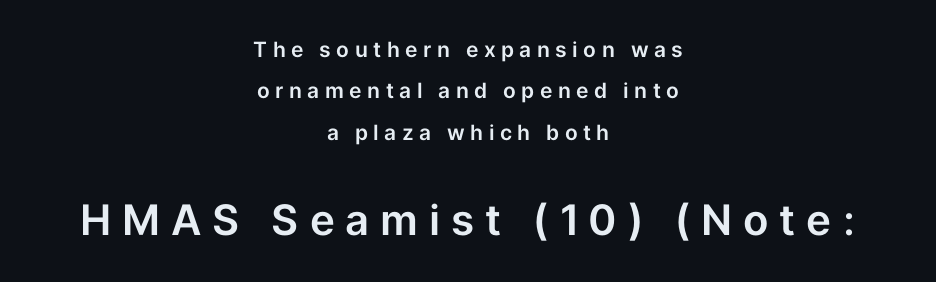
Q: Is the text italic (slanted)? A: No, it is upright.
Q: Is the typeface a serif or a sans-serif typeface? A: Sans-serif.
Q: Is the text underlined? A: No.
Q: How is the paragraph aligned? A: Centered.
Q: Is the spacing between letters normal or unusually wide? A: Unusually wide.
Q: Is the spacing between lines tight, normal or loose? A: Loose.
Q: Which block of text is set in a larger size, the first (top) or the second (bottom)? A: The second (bottom) one.
Q: Width (condensed, normal, or wide)? A: Normal.
Q: Stroke contrast? A: Low.
Q: x-height? A: Medium.
Q: Monospaced? A: No.
